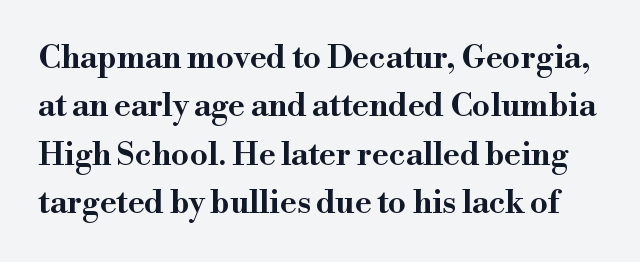
Q: Is the text italic (slanted)? A: No, it is upright.
Q: Is the typeface a serif or a sans-serif typeface? A: Serif.
Q: Is the text underlined? A: No.
Q: Is the spacing between letters normal or unusually wide? A: Normal.
Q: Is the spacing between lines tight, normal or loose? A: Normal.
Q: Width (condensed, normal, or wide)? A: Wide.
Q: Stroke contrast? A: High.
Q: x-height? A: Small.
Q: Monospaced? A: No.
